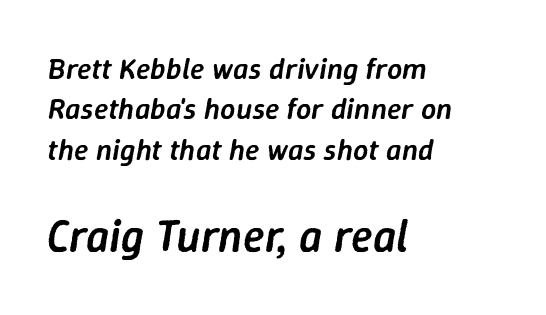
Q: Is the text bold? A: Semi-bold.
Q: Is the text italic (slanted)? A: Yes, it leans right by about 9 degrees.
Q: Is the text underlined? A: No.
Q: How is the paragraph aligned? A: Left-aligned.
Q: Is the spacing between letters normal or unusually wide? A: Normal.
Q: Is the spacing between lines tight, normal or loose? A: Normal.
Q: Which block of text is set in a larger size, the first (top) or the second (bottom)? A: The second (bottom) one.
Q: Width (condensed, normal, or wide)? A: Normal.
Q: Stroke contrast? A: Low.
Q: x-height? A: Medium.
Q: Monospaced? A: No.
